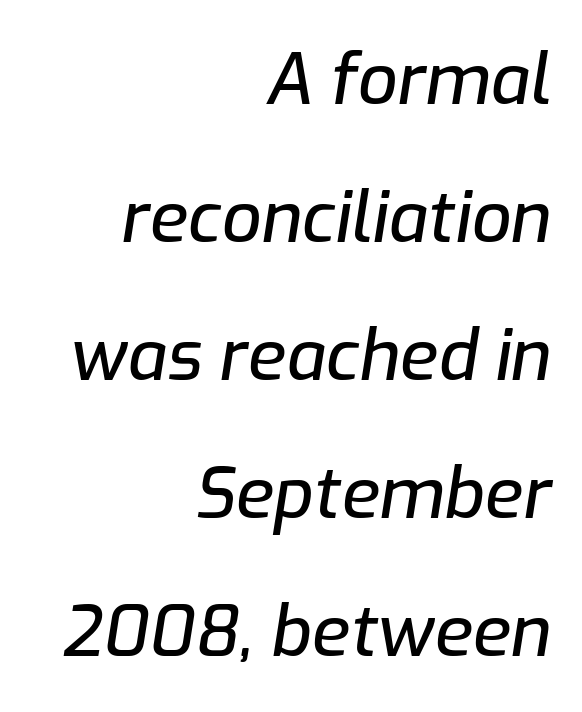
The image shows 70 px text type, italic (leaning right); set right-aligned, loose line spacing (1.97x), normal letter spacing, not underlined; low stroke contrast and a medium x-height.
